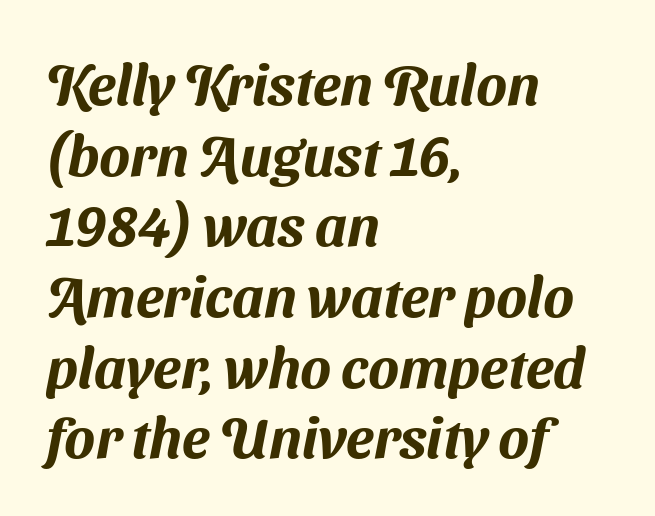
All the whitespace from short lines collects on the right. A typesetter would call this proportional, since set widths differ per character. A sans-serif font was chosen for this passage. Spacing between characters is what you'd get straight out of the box. Quick note: underline off.
